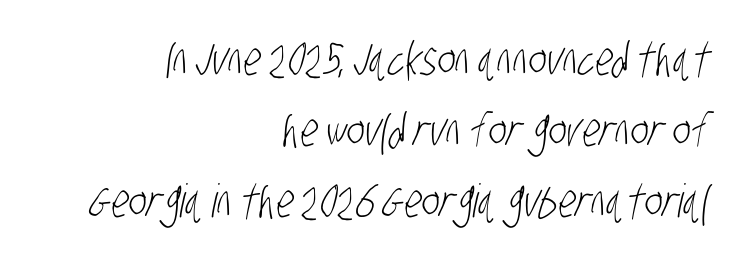
The image shows 46 px light, condensed sans-serif type; set right-aligned, normal line spacing (1.54x), normal letter spacing, not underlined; low stroke contrast and a large x-height.
